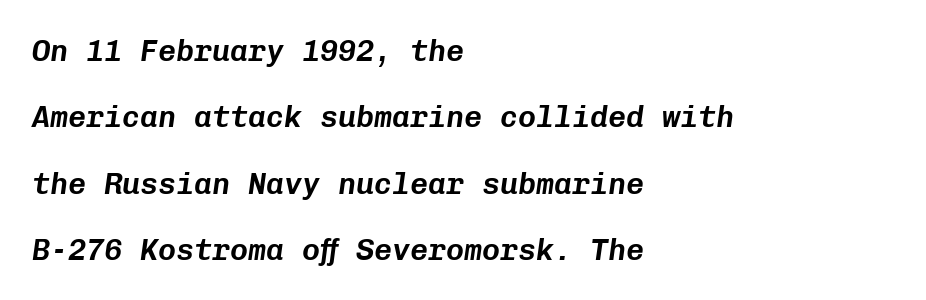
The lines are spread far apart with generous leading. Style check: oblique. Type without underlining. The face used here is monospaced, like something from a code editor. There is no visible air inserted between adjacent glyphs. The rag falls on the right side of this text block.
